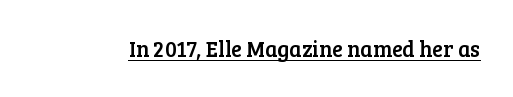
Q: Is the text italic (slanted)? A: No, it is upright.
Q: Is the text underlined? A: Yes.
Q: Is the spacing between letters normal or unusually wide? A: Normal.
